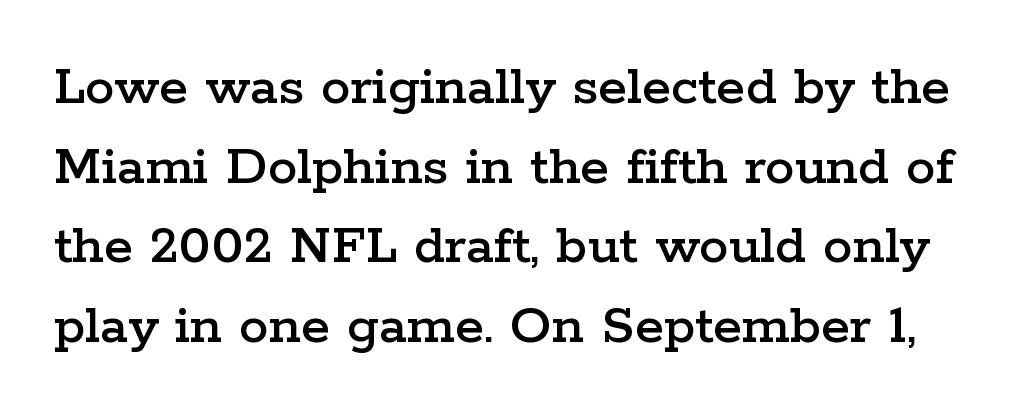
A typesetter would label this face a serif. The rows are spaced the way most documents space them. Quick note: not italic, upright. Only glyphs here, with clear space below each row. Each word holds together tightly as a unit, with standard inter-letter gaps. The letters advance in unequal steps, a hallmark of proportional type.
